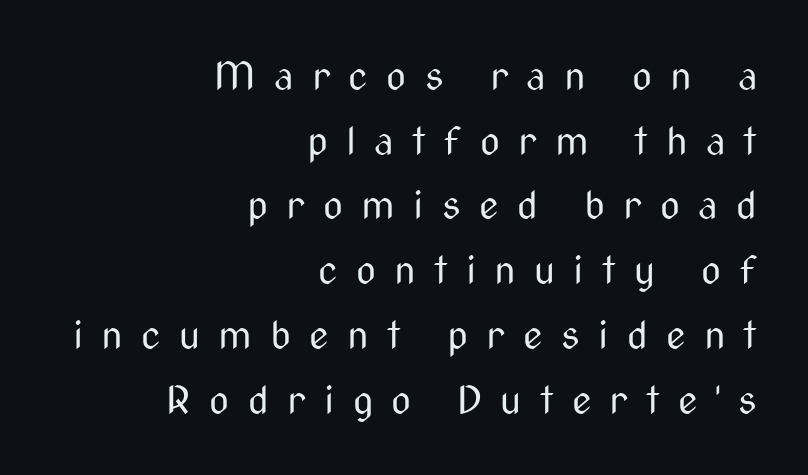
Q: Is the text bold? A: No.
Q: Is the text italic (slanted)? A: No, it is upright.
Q: Is the typeface a serif or a sans-serif typeface? A: Sans-serif.
Q: Is the text underlined? A: No.
Q: How is the paragraph aligned? A: Right-aligned.
Q: Is the spacing between letters normal or unusually wide? A: Unusually wide.
Q: Is the spacing between lines tight, normal or loose? A: Normal.
Q: Width (condensed, normal, or wide)? A: Condensed.
Q: Stroke contrast? A: Medium.
Q: x-height? A: Medium.
Q: Monospaced? A: No.
